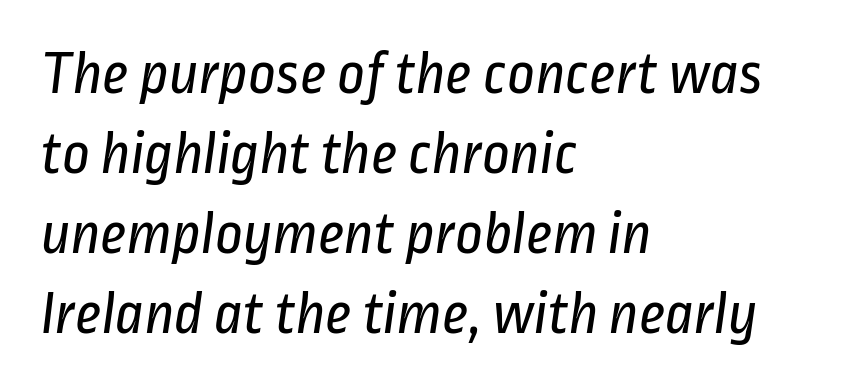
The letters advance in unequal steps, a hallmark of proportional type. The rendering uses a moderate line-height, typical for paragraphs. Nothing sits at the stroke ends, so this counts as sans-serif. The space directly below the letters is spotless. Glyph-to-glyph distance matches everyday printed text.
